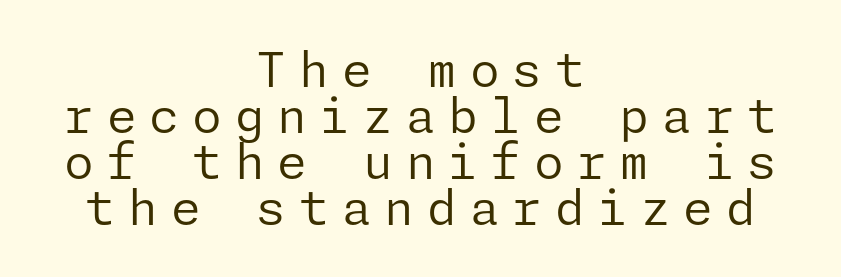
Q: Is the text bold? A: No.
Q: Is the text italic (slanted)? A: No, it is upright.
Q: Is the typeface a serif or a sans-serif typeface? A: Sans-serif.
Q: Is the text underlined? A: No.
Q: How is the paragraph aligned? A: Centered.
Q: Is the spacing between letters normal or unusually wide? A: Unusually wide.
Q: Is the spacing between lines tight, normal or loose? A: Tight.
Q: Width (condensed, normal, or wide)? A: Normal.
Q: Stroke contrast? A: Low.
Q: x-height? A: Medium.
